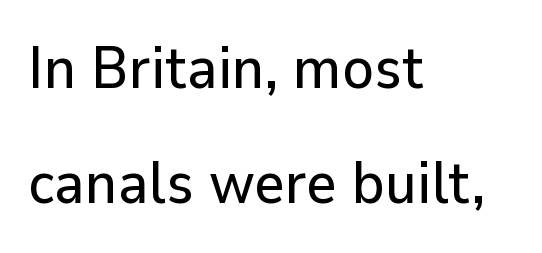
Q: Is the text italic (slanted)? A: No, it is upright.
Q: Is the typeface a serif or a sans-serif typeface? A: Sans-serif.
Q: Is the text underlined? A: No.
Q: How is the paragraph aligned? A: Left-aligned.
Q: Is the spacing between letters normal or unusually wide? A: Normal.
Q: Is the spacing between lines tight, normal or loose? A: Loose.
Q: Width (condensed, normal, or wide)? A: Normal.
Q: Stroke contrast? A: Low.
Q: x-height? A: Medium.
Q: Monospaced? A: No.
